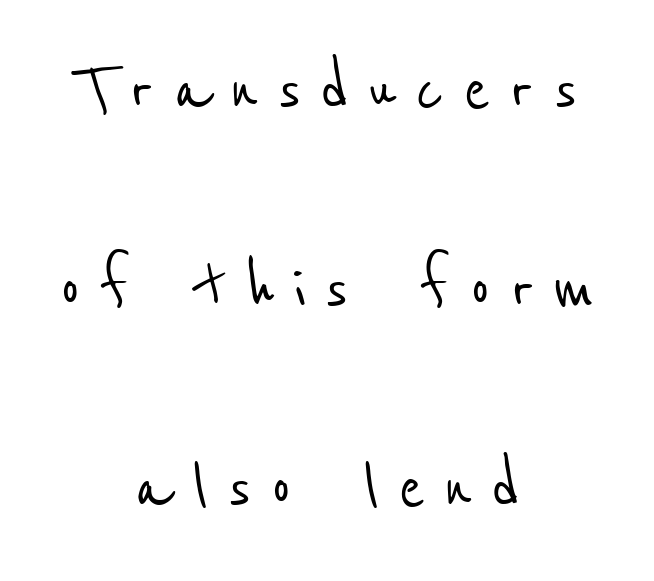
{"serif": "no", "width": "condensed", "stroke_contrast": "low", "x_height": "medium", "monospaced": "no", "underline": "no", "align": "center", "line_spacing": "loose", "line_spacing_ratio": 2.49, "letter_spacing": "wide", "letter_spacing_em": 0.23, "glyph_px": 80}
